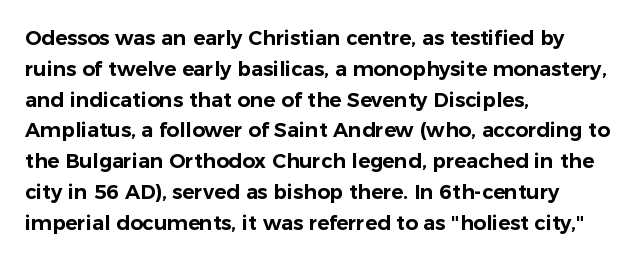
Q: Is the text italic (slanted)? A: No, it is upright.
Q: Is the text underlined? A: No.
Q: How is the paragraph aligned? A: Left-aligned.
Q: Is the spacing between letters normal or unusually wide? A: Normal.
Q: Is the spacing between lines tight, normal or loose? A: Normal.
